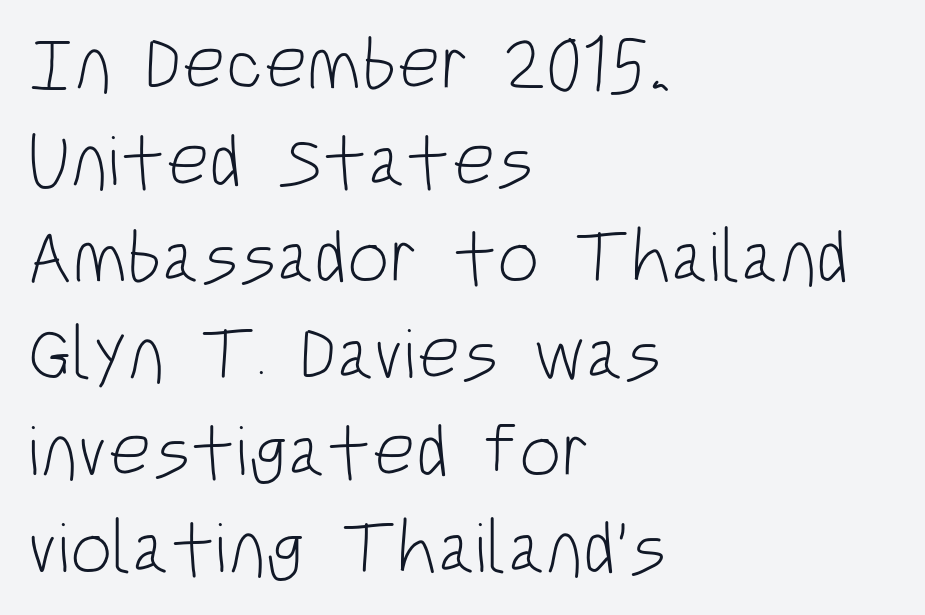
{"serif": "no", "italic": "no", "bold": "no", "weight": "light", "width": "condensed", "stroke_contrast": "low", "x_height": "large", "monospaced": "no", "underline": "no", "align": "left", "line_spacing": "normal", "line_spacing_ratio": 1.29, "letter_spacing": "normal", "letter_spacing_em": 0.0, "glyph_px": 75}
